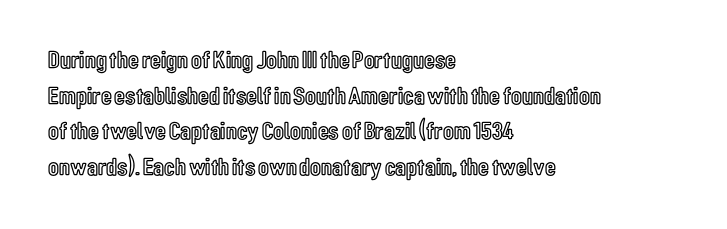
Glyph-to-glyph distance matches everyday printed text. The baseline area is clear. These lines are set flush left with a ragged right edge. Designer's note — italics off, roman on. The rendering uses a moderate line-height, typical for paragraphs.
